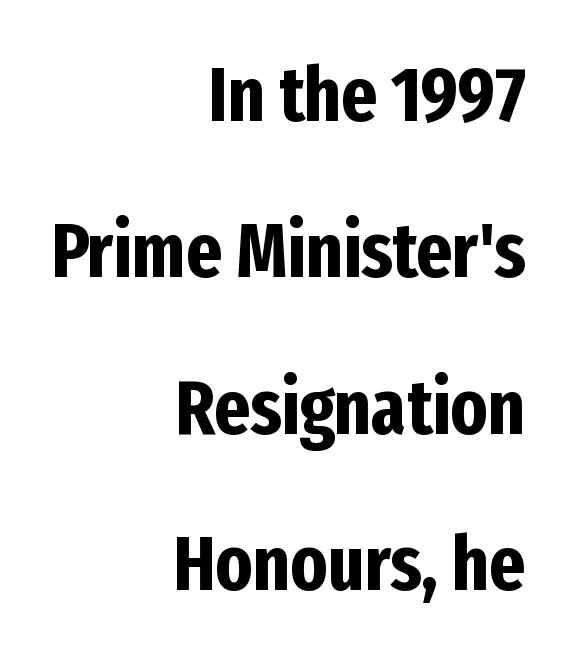
{"serif": "no", "italic": "no", "bold": "yes", "weight": "bold", "width": "condensed", "stroke_contrast": "low", "x_height": "medium", "monospaced": "no", "underline": "no", "align": "right", "line_spacing": "loose", "line_spacing_ratio": 2.03, "letter_spacing": "normal", "letter_spacing_em": 0.0, "glyph_px": 77}
